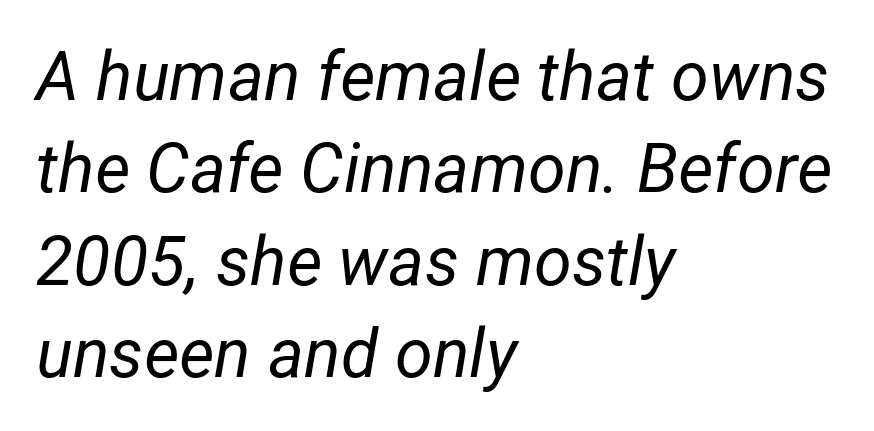
What's the leading like? Ordinary, nothing unusual. A light-to-regular cut is what we see here. Emphasis-style slanted type is in use. Type without underlining.
